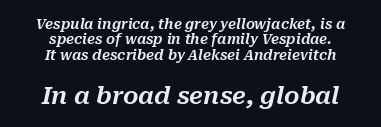
{"italic": "yes", "lean": "right", "slant_degrees": 10, "underline": "no", "align": "center", "line_spacing": "tight", "line_spacing_ratio": 1.1, "letter_spacing": "normal", "letter_spacing_em": 0.0, "larger_block": "second", "size_ratio": 1.71, "glyph_px": 24}
